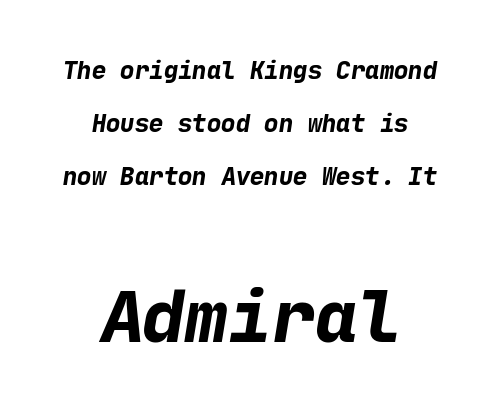
Q: Is the text bold? A: Yes.
Q: Is the typeface a serif or a sans-serif typeface? A: Sans-serif.
Q: Is the text underlined? A: No.
Q: How is the paragraph aligned? A: Centered.
Q: Is the spacing between letters normal or unusually wide? A: Normal.
Q: Is the spacing between lines tight, normal or loose? A: Loose.
Q: Which block of text is set in a larger size, the first (top) or the second (bottom)? A: The second (bottom) one.
Q: Width (condensed, normal, or wide)? A: Normal.
Q: Stroke contrast? A: Low.
Q: x-height? A: Medium.
